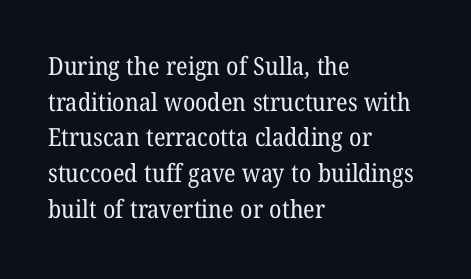
The line-height multiplier appears to be the usual default. Descenders hang freely into open space. These lines are set flush left with a ragged right edge. The weight would be labelled regular, book, light, or lighter still.
